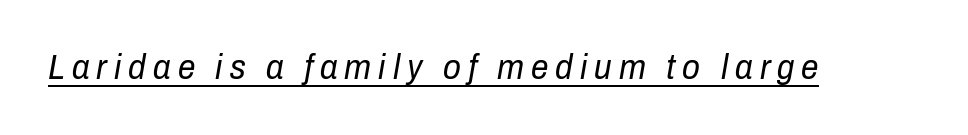
Here the designer chose a conventional face with non-uniform glyph widths. Weight: not bold — regular or lighter. Italic? Definitely — the glyphs are oblique. These characters rest on top of a visible drawn line. Here the glyphs are tracked loosely, breaking word shapes into spaced letters.
